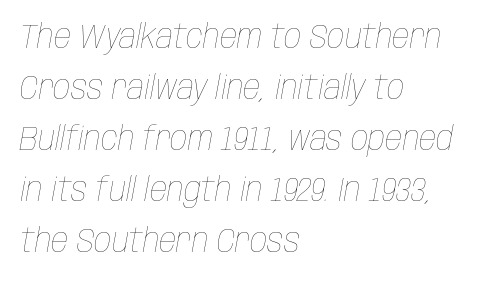
{"italic": "yes", "lean": "right", "slant_degrees": 10, "bold": "no", "weight": "thin", "width": "condensed", "stroke_contrast": "low", "x_height": "large", "monospaced": "no", "underline": "no", "align": "left", "line_spacing": "normal", "line_spacing_ratio": 1.5, "letter_spacing": "normal", "letter_spacing_em": 0.0, "glyph_px": 34}
